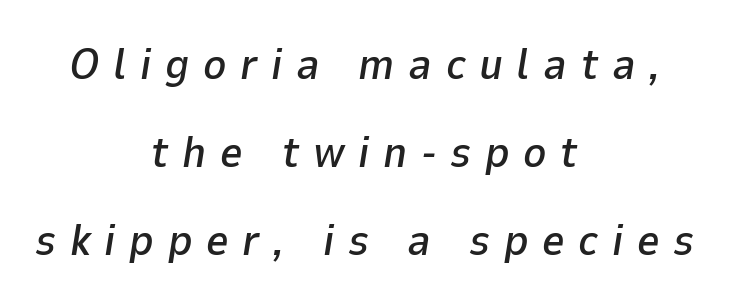
Here the glyphs are tracked loosely, breaking word shapes into spaced letters. Every row of glyphs is offset so its center matches the block's center. In terms of posture, this sample is oblique. Proportional: the letters do not fall into vertical columns. Whoever set this chose breathing room over compactness in the vertical rhythm. Unmarked baselines from the first word to the last.
